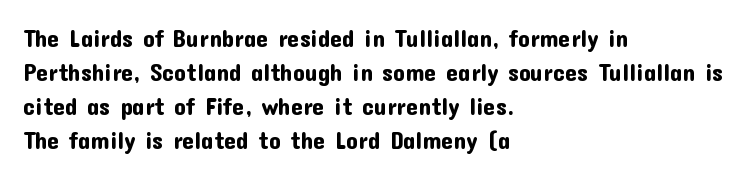
The image shows 24 px text type, upright; set left-aligned, normal line spacing (1.42x), normal letter spacing, not underlined.
